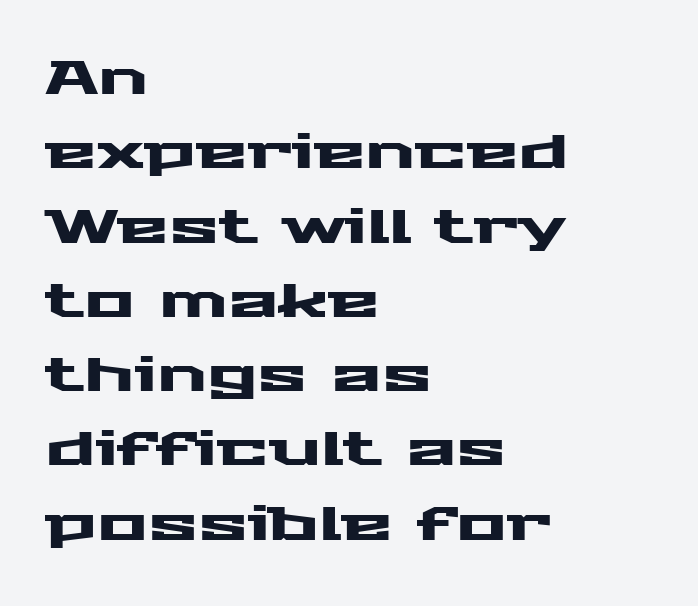
Q: Is the text italic (slanted)? A: No, it is upright.
Q: Is the typeface a serif or a sans-serif typeface? A: Sans-serif.
Q: Is the text underlined? A: No.
Q: How is the paragraph aligned? A: Left-aligned.
Q: Is the spacing between letters normal or unusually wide? A: Normal.
Q: Is the spacing between lines tight, normal or loose? A: Normal.
Q: Width (condensed, normal, or wide)? A: Wide.
Q: Stroke contrast? A: Medium.
Q: x-height? A: Medium.
Q: Monospaced? A: No.
